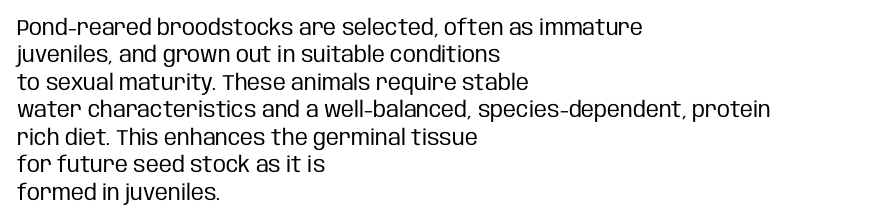
Counters stay open thanks to moderate or lighter strokes. All the whitespace from short lines collects on the right. Normally led — the rows are evenly, conventionally spaced. The glyphs are unaccompanied by any horizontal stroke below them.
